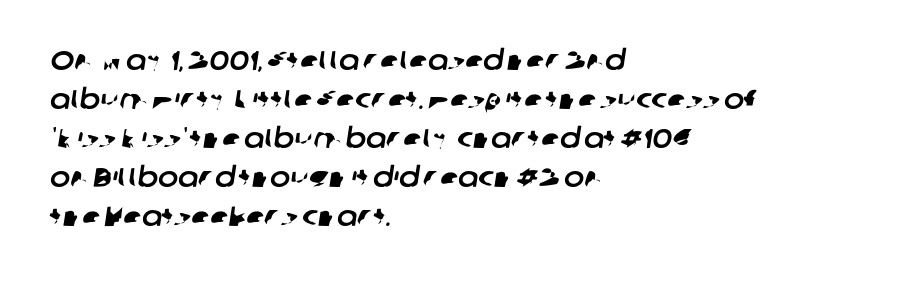
The image shows 27 px text type; set left-aligned, normal line spacing (1.44x), normal letter spacing, not underlined.
